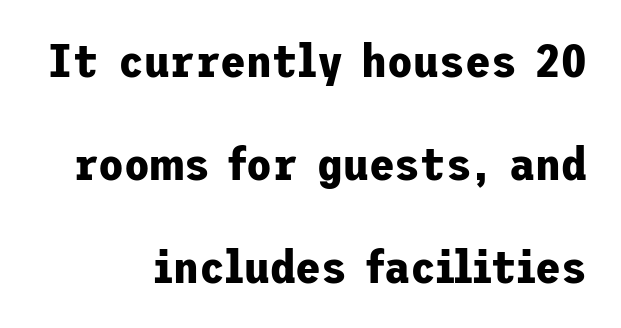
In terms of letterspacing, this is plain default setting. The letters stand straight up with perfectly vertical stems. Underlining? Definitely not there. The typesetting leans heavy: a genuine bold. Horizontal alignment here is rightward, an uncommon choice for prose. Is there much room between lines? Yes — plenty of vertical air separates them.
